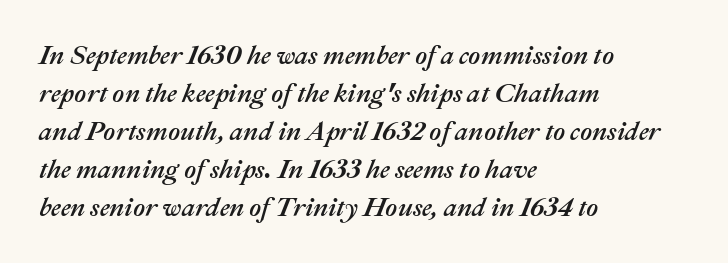
A typesetter would call this leading conventional body-copy spacing. Letter spacing: default. Only glyphs here, with clear space below each row. All the whitespace from short lines collects on the right. Slant detected: the letters are inclined.
